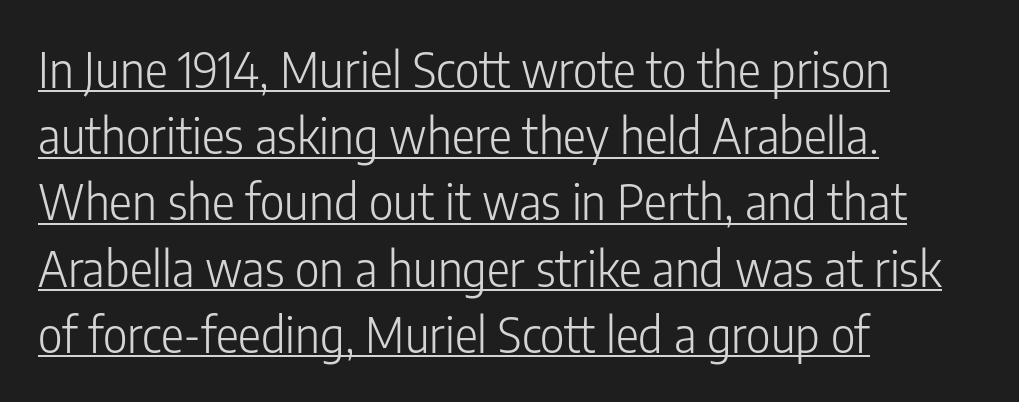
Q: Is the text bold? A: No.
Q: Is the text italic (slanted)? A: No, it is upright.
Q: Is the typeface a serif or a sans-serif typeface? A: Sans-serif.
Q: Is the text underlined? A: Yes.
Q: How is the paragraph aligned? A: Left-aligned.
Q: Is the spacing between letters normal or unusually wide? A: Normal.
Q: Is the spacing between lines tight, normal or loose? A: Normal.
Q: Width (condensed, normal, or wide)? A: Condensed.
Q: Stroke contrast? A: Low.
Q: x-height? A: Medium.
Q: Monospaced? A: No.
